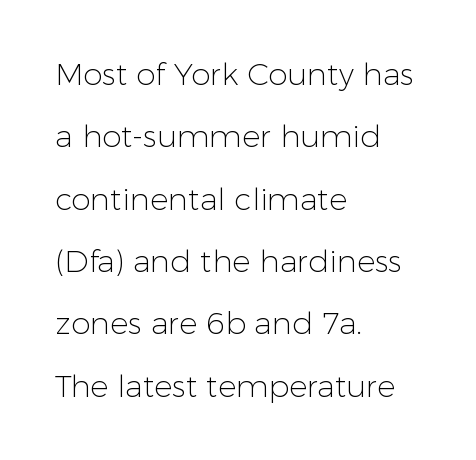
The image shows 31 px light sans-serif type, upright; set left-aligned, loose line spacing (2.01x), normal letter spacing, not underlined; low stroke contrast and a medium x-height.
